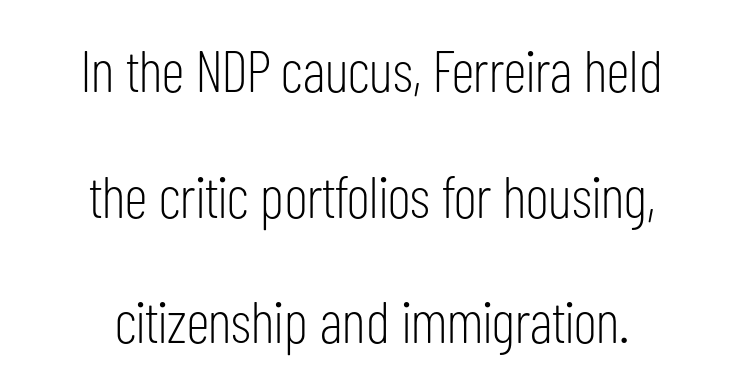
Q: Is the text bold? A: No.
Q: Is the text italic (slanted)? A: No, it is upright.
Q: Is the typeface a serif or a sans-serif typeface? A: Sans-serif.
Q: Is the text underlined? A: No.
Q: How is the paragraph aligned? A: Centered.
Q: Is the spacing between letters normal or unusually wide? A: Normal.
Q: Is the spacing between lines tight, normal or loose? A: Loose.
Q: Width (condensed, normal, or wide)? A: Condensed.
Q: Stroke contrast? A: Low.
Q: x-height? A: Medium.
Q: Monospaced? A: No.
